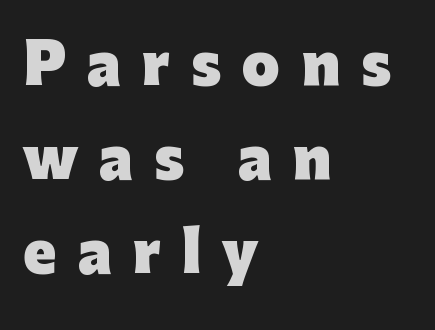
Underlining? Definitely not there. Is the type bold? Yes — the strokes are clearly thick and heavy. Italic? Not at all — the glyphs are vertical. Does extra space separate the letters? Yes, quite a lot of it. The rendering shows plain stroke endings on the letterforms — a sans-serif design.
